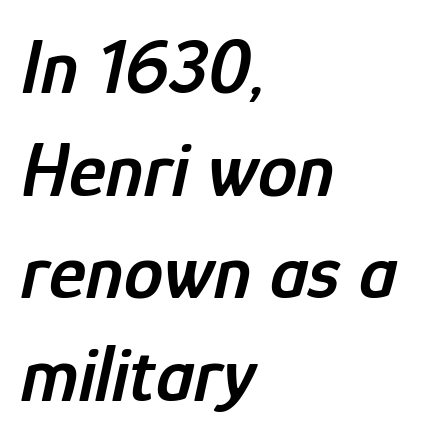
Q: Is the text bold? A: Semi-bold.
Q: Is the text italic (slanted)? A: Yes, it leans right by about 12 degrees.
Q: Is the text underlined? A: No.
Q: How is the paragraph aligned? A: Left-aligned.
Q: Is the spacing between letters normal or unusually wide? A: Normal.
Q: Is the spacing between lines tight, normal or loose? A: Normal.
Q: Width (condensed, normal, or wide)? A: Condensed.
Q: Stroke contrast? A: Low.
Q: x-height? A: Medium.
Q: Monospaced? A: No.
